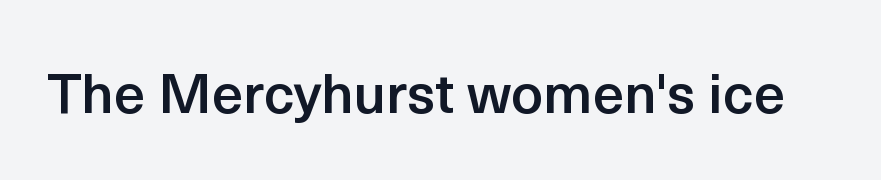
Summary of weight: moderately heavy, a semibold. Note the varied advance widths — an 'i' is clearly narrower than an 'm'. Clear beneath every line of the passage. Every character sits straight up, as roman type does.
